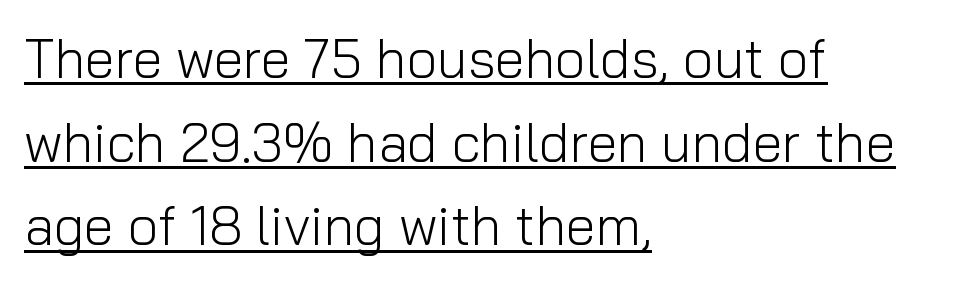
The image shows 54 px light sans-serif type, upright; set left-aligned, normal line spacing (1.55x), normal letter spacing, underlined; low stroke contrast and a medium x-height.
